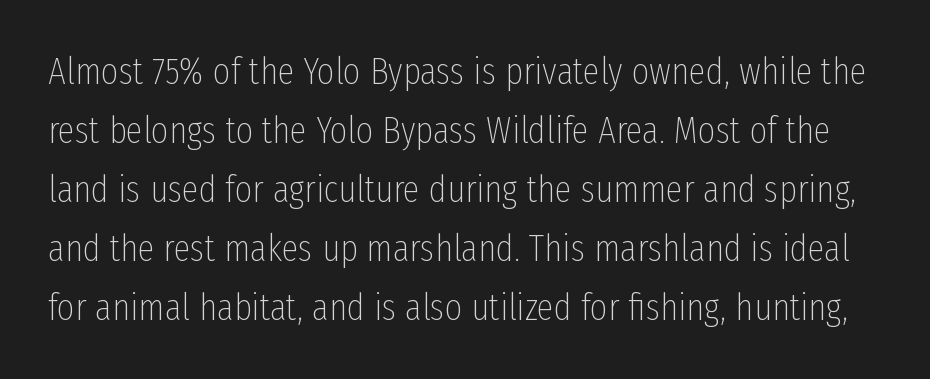
Q: Is the text bold? A: No.
Q: Is the text italic (slanted)? A: No, it is upright.
Q: Is the typeface a serif or a sans-serif typeface? A: Sans-serif.
Q: Is the text underlined? A: No.
Q: Is the spacing between letters normal or unusually wide? A: Normal.
Q: Is the spacing between lines tight, normal or loose? A: Normal.
Q: Width (condensed, normal, or wide)? A: Condensed.
Q: Stroke contrast? A: Low.
Q: x-height? A: Medium.
Q: Monospaced? A: No.
